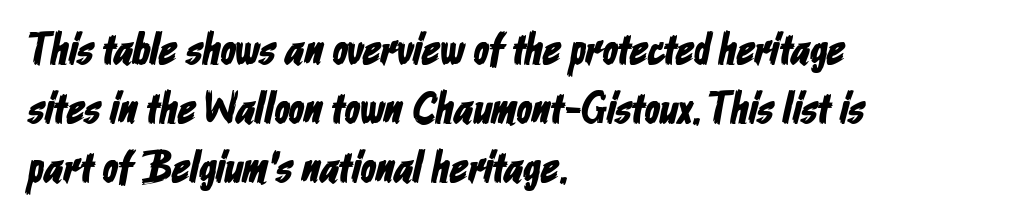
Looks like regular typesetting: each glyph gets only the width it needs. The area under the type is left untouched. Notice how descenders clear the ascenders below comfortably — that's standard leading. Words appear dense and cohesive because spacing is normal. The letters carry no serifs — their stems end cleanly without finishing strokes.
